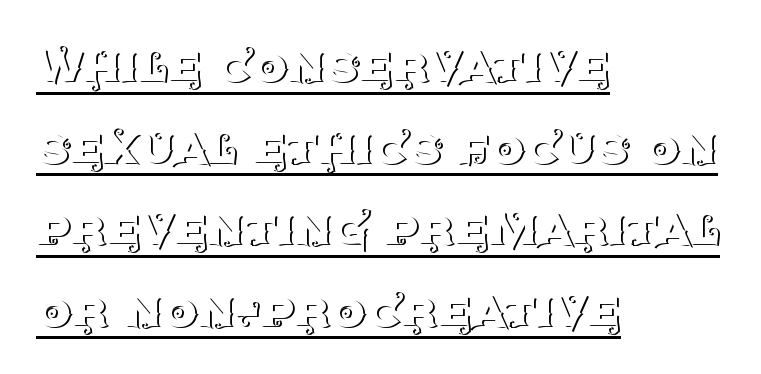
Each letter keeps its own natural width here, so spacing adapts to shape. The typography opts for an upright posture over an oblique one. Does the copy run flush right? No — it runs flush left. The rendering uses a moderate line-height, typical for paragraphs. The font is comparable to plain body text, perhaps lighter.
